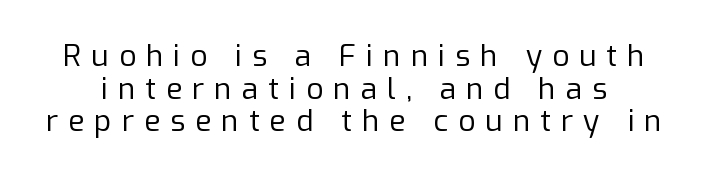
Q: Is the text bold? A: No.
Q: Is the text italic (slanted)? A: No, it is upright.
Q: Is the typeface a serif or a sans-serif typeface? A: Sans-serif.
Q: Is the text underlined? A: No.
Q: Is the spacing between letters normal or unusually wide? A: Unusually wide.
Q: Is the spacing between lines tight, normal or loose? A: Tight.
Q: Width (condensed, normal, or wide)? A: Normal.
Q: Stroke contrast? A: Low.
Q: x-height? A: Medium.
Q: Monospaced? A: No.
